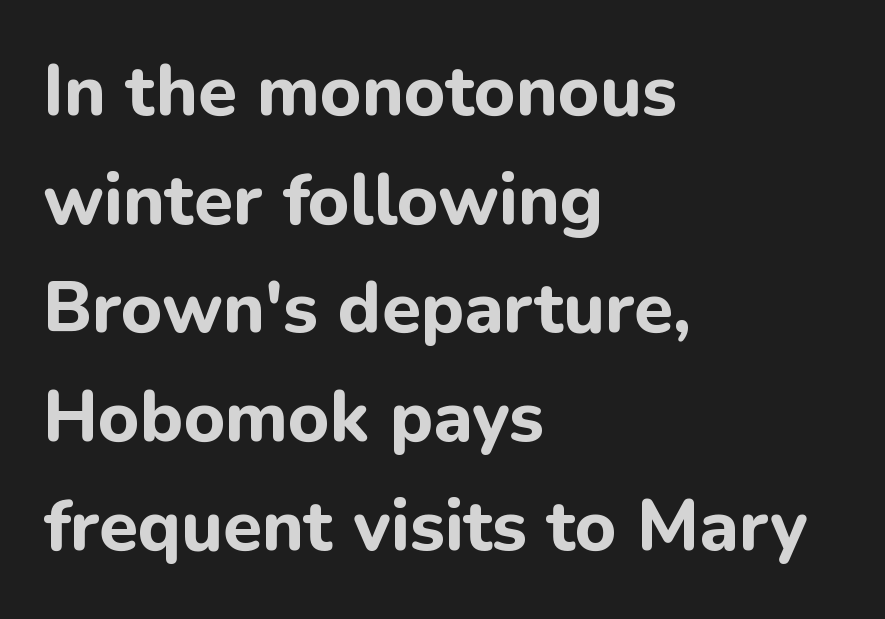
{"serif": "no", "italic": "no", "bold": "yes", "weight": "bold", "width": "normal", "stroke_contrast": "low", "x_height": "medium", "monospaced": "no", "underline": "no", "align": "left", "line_spacing": "normal", "line_spacing_ratio": 1.53, "letter_spacing": "normal", "letter_spacing_em": 0.0, "glyph_px": 71}
